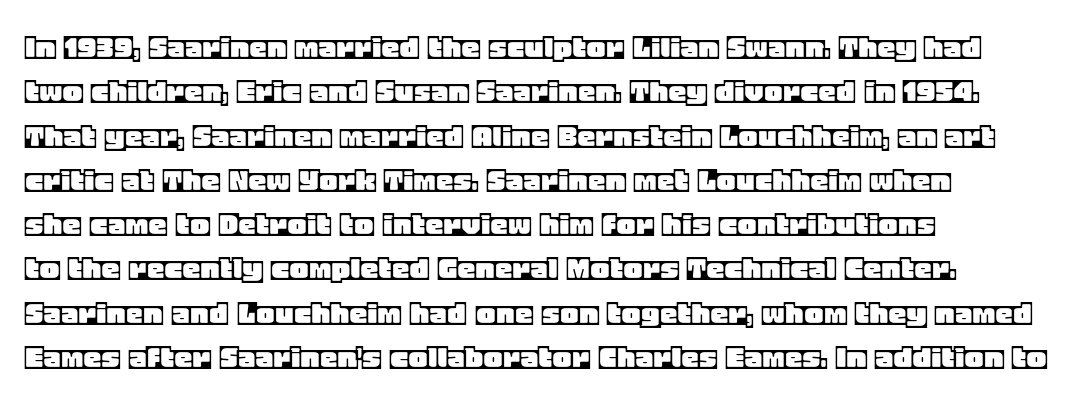
Q: Is the text italic (slanted)? A: No, it is upright.
Q: Is the text underlined? A: No.
Q: How is the paragraph aligned? A: Left-aligned.
Q: Is the spacing between letters normal or unusually wide? A: Normal.
Q: Width (condensed, normal, or wide)? A: Normal.
Q: x-height? A: Large.
Q: Monospaced? A: No.
